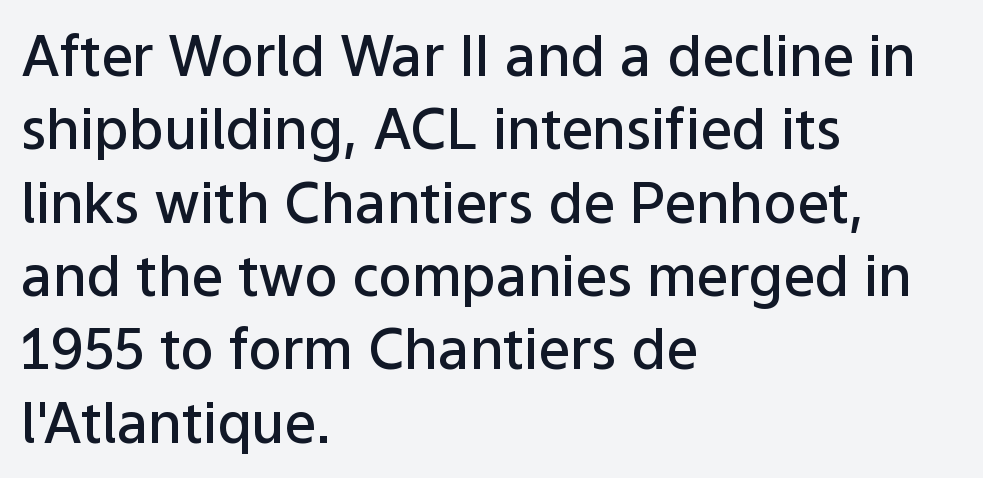
The image shows 56 px semibold sans-serif type, upright; set left-aligned, normal line spacing (1.31x), normal letter spacing, not underlined; low stroke contrast and a medium x-height.
